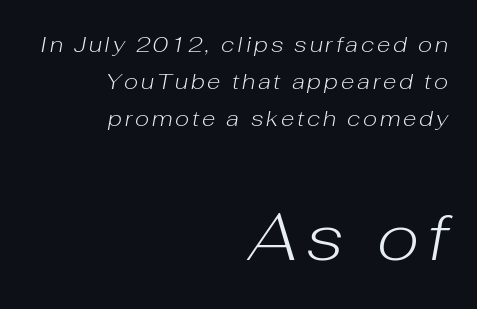
The image shows 66 px light type, italic (leaning right); set right-aligned, normal line spacing (1.68x), not underlined; the second (bottom) block is 3.0x larger; low stroke contrast and a medium x-height.
